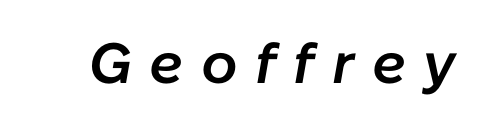
{"italic": "yes", "lean": "right", "slant_degrees": 10, "bold": "semi", "weight": "semibold", "width": "normal", "stroke_contrast": "low", "x_height": "medium", "monospaced": "no", "underline": "no", "letter_spacing": "wide", "letter_spacing_em": 0.3, "glyph_px": 57}
